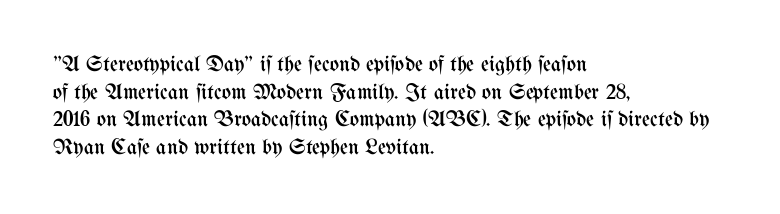
The typeface has the unassuming heft of standard copy or less. Vertical strokes here are truly vertical. A clean baseline with only descenders dipping below it. Default kerning and tracking; the words read as compact shapes.
